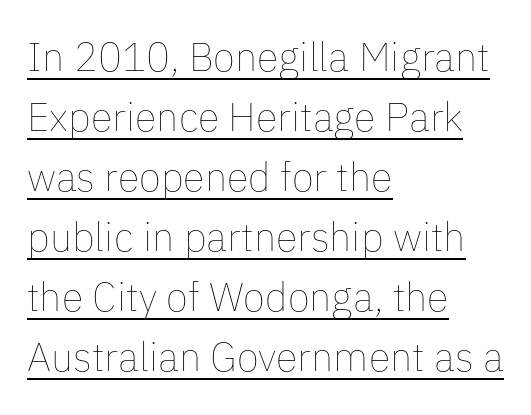
Q: Is the text bold? A: No.
Q: Is the text italic (slanted)? A: No, it is upright.
Q: Is the text underlined? A: Yes.
Q: How is the paragraph aligned? A: Left-aligned.
Q: Is the spacing between letters normal or unusually wide? A: Normal.
Q: Is the spacing between lines tight, normal or loose? A: Normal.
Q: Width (condensed, normal, or wide)? A: Normal.
Q: Stroke contrast? A: Low.
Q: x-height? A: Medium.
Q: Monospaced? A: No.
